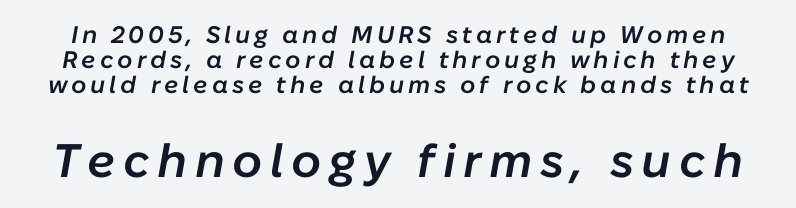
The image shows 47 px semibold type, italic (leaning right); set tight line spacing (1.05x), not underlined; the second (bottom) block is 1.96x larger; low stroke contrast and a medium x-height.
